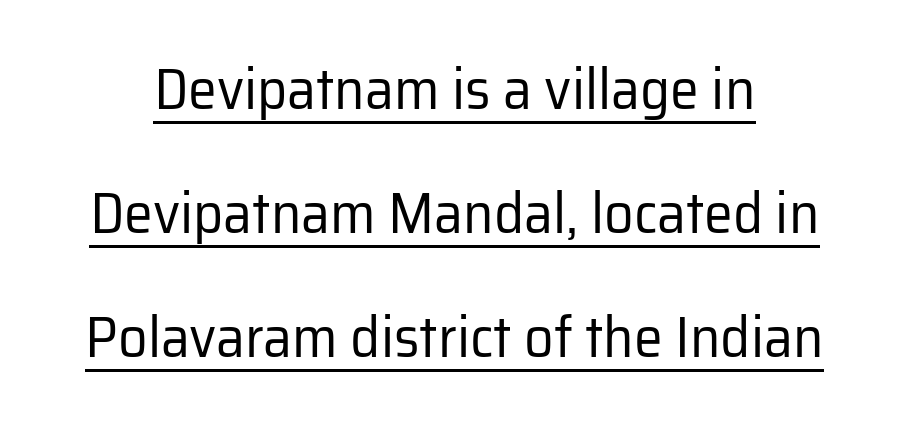
Examine the stroke ends and you'll find no serifs. The passage shown has conventional tracking throughout. Every character sits straight up, as roman type does. Spacing verdict: proportional, widths tailored to each character.
